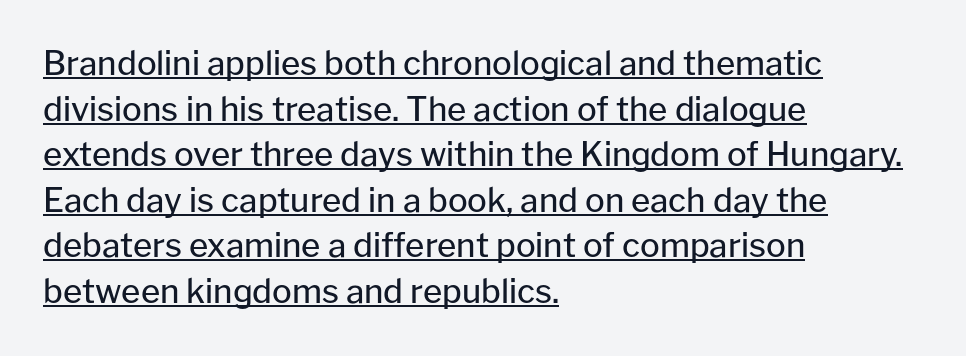
{"serif": "no", "italic": "no", "bold": "no", "weight": "regular", "width": "normal", "stroke_contrast": "low", "x_height": "medium", "monospaced": "no", "underline": "yes", "align": "left", "line_spacing": "normal", "line_spacing_ratio": 1.38, "letter_spacing": "normal", "letter_spacing_em": 0.0, "glyph_px": 33}
